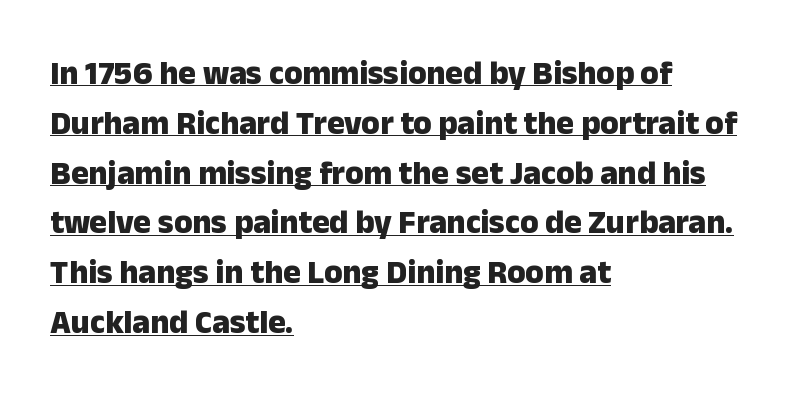
The image shows 33 px heavy sans-serif type, upright; set left-aligned, normal line spacing (1.51x), normal letter spacing, underlined; low stroke contrast and a medium x-height.
